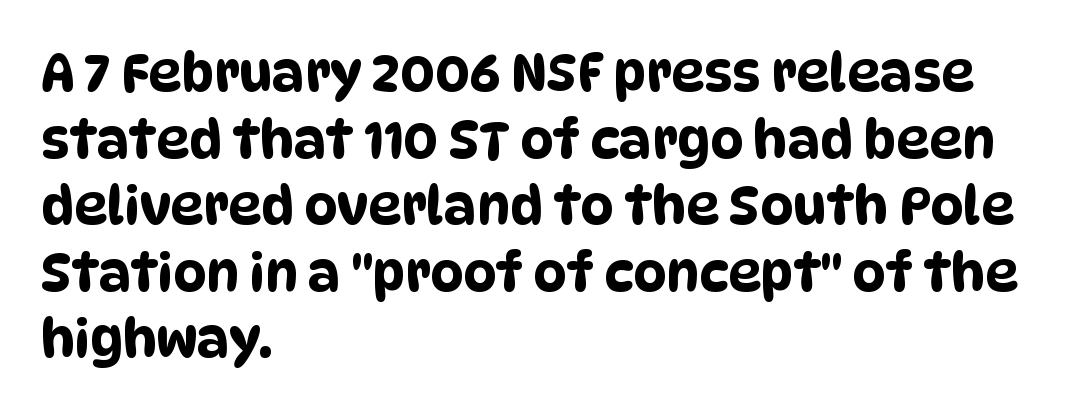
Q: Is the typeface a serif or a sans-serif typeface? A: Sans-serif.
Q: Is the text underlined? A: No.
Q: How is the paragraph aligned? A: Left-aligned.
Q: Is the spacing between letters normal or unusually wide? A: Normal.
Q: Is the spacing between lines tight, normal or loose? A: Normal.
Q: Width (condensed, normal, or wide)? A: Condensed.
Q: Stroke contrast? A: Low.
Q: x-height? A: Large.
Q: Monospaced? A: No.
